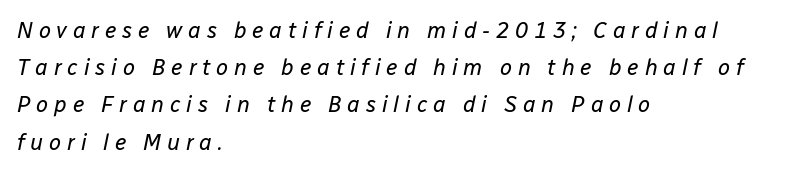
Q: Is the text bold? A: No.
Q: Is the text italic (slanted)? A: Yes, it leans right by about 12 degrees.
Q: Is the text underlined? A: No.
Q: How is the paragraph aligned? A: Left-aligned.
Q: Is the spacing between letters normal or unusually wide? A: Unusually wide.
Q: Is the spacing between lines tight, normal or loose? A: Normal.
